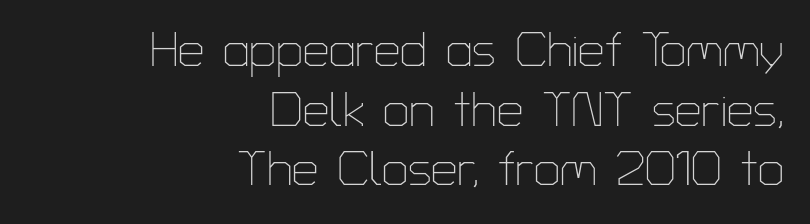
Q: Is the text bold? A: No.
Q: Is the text italic (slanted)? A: No, it is upright.
Q: Is the typeface a serif or a sans-serif typeface? A: Sans-serif.
Q: Is the text underlined? A: No.
Q: How is the paragraph aligned? A: Right-aligned.
Q: Is the spacing between letters normal or unusually wide? A: Normal.
Q: Is the spacing between lines tight, normal or loose? A: Normal.
Q: Width (condensed, normal, or wide)? A: Normal.
Q: Stroke contrast? A: Low.
Q: x-height? A: Medium.
Q: Monospaced? A: No.
